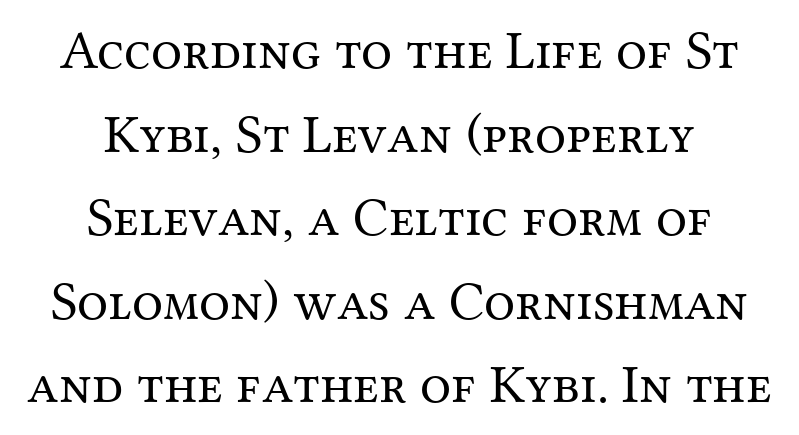
{"serif": "yes", "italic": "no", "bold": "no", "weight": "regular", "width": "normal", "stroke_contrast": "medium", "x_height": "medium", "monospaced": "no", "underline": "no", "align": "center", "line_spacing": "normal", "line_spacing_ratio": 1.52, "letter_spacing": "normal", "letter_spacing_em": 0.0, "glyph_px": 55}
